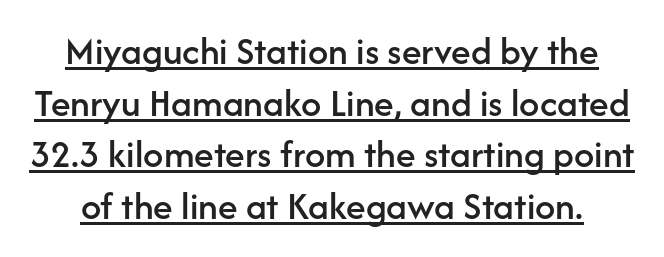
Horizontal bands of white between lines are of average thickness. Does the lettering tilt? It doesn't — this is upright. The glyphs in this specimen are sans serif. How are the letters spaced? Ordinarily, with no added tracking. Notice how a bar underscores the lettering throughout.
